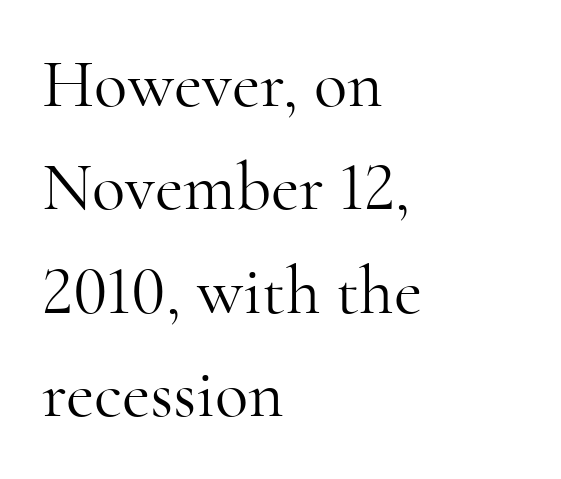
The face used here is proportionally spaced, like ordinary book or web type. No italicization has been applied; the sample stays upright. A typesetter would call this zero additional tracking. Typeset ragged right — the left edge is the straight one. The strokes carry an ordinary text weight at most. In terms of leading, this rendering sits right in the middle.
